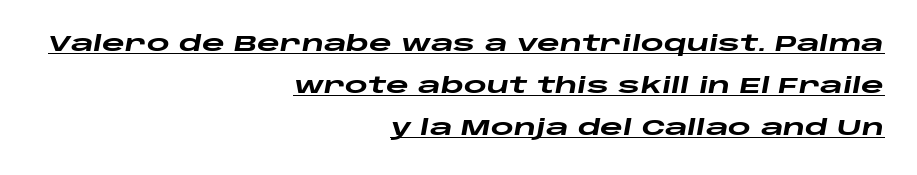
The image shows 22 px bold type, italic (leaning right); set right-aligned, loose line spacing (1.91x), normal letter spacing, underlined.
